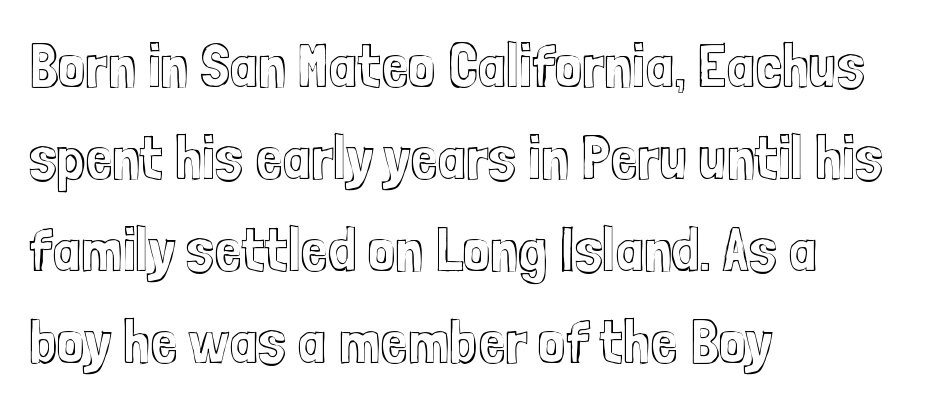
Regarding leading, the lines here are spaced in the standard way. Varying glyph widths throughout — classic text-font behaviour. Which margin do the lines hug? The left one — the right edge is uneven. Posture: upright roman. Caption: standard tracking, unaltered. Bare-footed words on every line.
